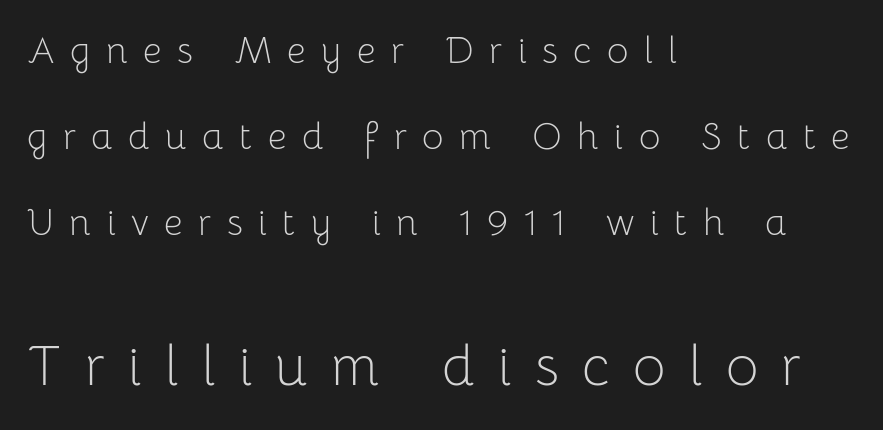
Q: Is the text bold? A: No.
Q: Is the text italic (slanted)? A: No, it is upright.
Q: Is the typeface a serif or a sans-serif typeface? A: Sans-serif.
Q: Is the text underlined? A: No.
Q: How is the paragraph aligned? A: Left-aligned.
Q: Is the spacing between letters normal or unusually wide? A: Unusually wide.
Q: Is the spacing between lines tight, normal or loose? A: Loose.
Q: Which block of text is set in a larger size, the first (top) or the second (bottom)? A: The second (bottom) one.
Q: Width (condensed, normal, or wide)? A: Normal.
Q: Stroke contrast? A: Low.
Q: x-height? A: Medium.
Q: Monospaced? A: No.
